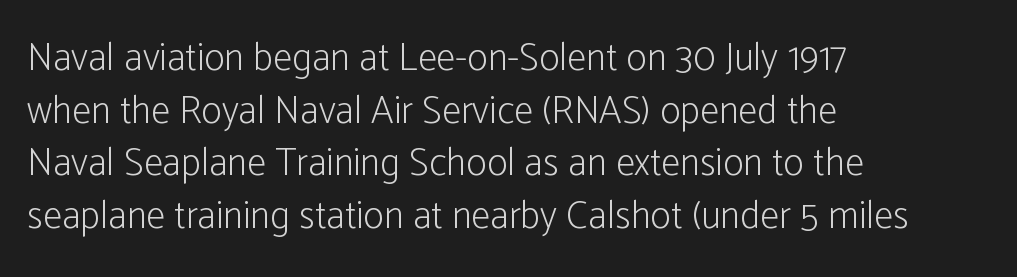
{"serif": "no", "italic": "no", "bold": "no", "weight": "light", "width": "condensed", "stroke_contrast": "low", "x_height": "medium", "monospaced": "no", "underline": "no", "align": "left", "line_spacing": "normal", "line_spacing_ratio": 1.35, "letter_spacing": "normal", "letter_spacing_em": 0.0, "glyph_px": 39}
